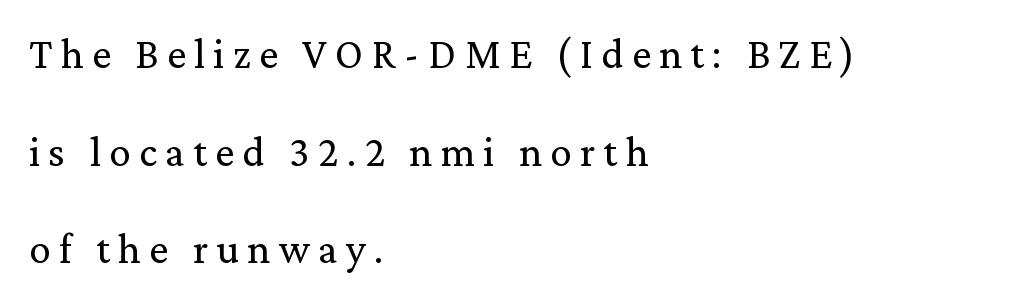
{"serif": "yes", "italic": "no", "bold": "no", "weight": "regular", "width": "normal", "stroke_contrast": "low", "x_height": "medium", "monospaced": "no", "underline": "no", "align": "left", "line_spacing": "loose", "line_spacing_ratio": 2.27, "glyph_px": 43}
